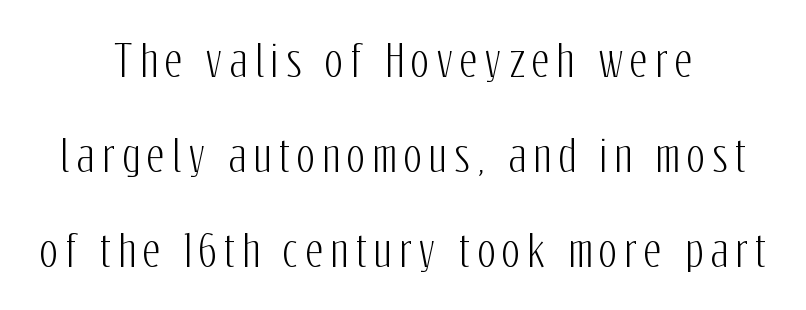
The type family on display is of the sans-serif kind. Italic? Not at all — the glyphs are vertical. Where is the straight margin? There isn't one; the lines are centered. The rendering uses natural spacing where letterforms have individual widths. Has an underline been added? It has not.
